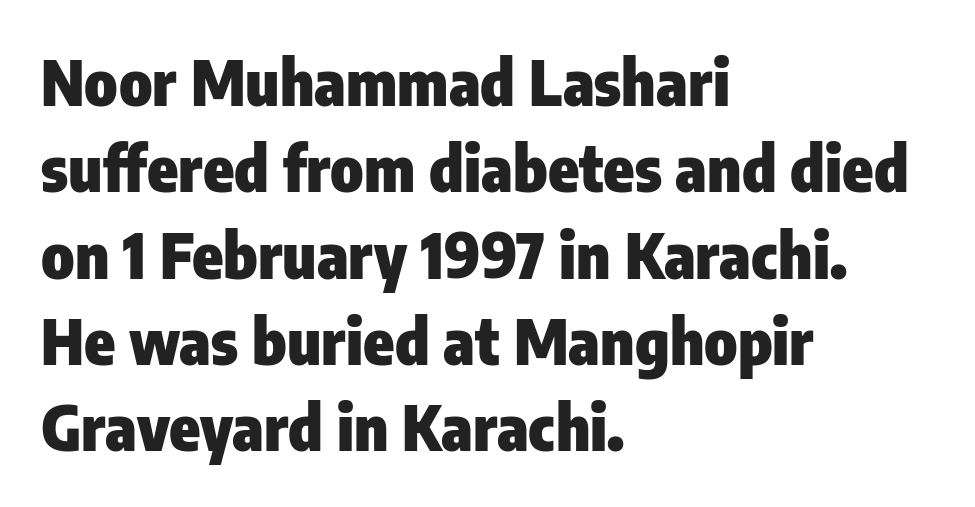
The glyphs are unaccompanied by any horizontal stroke below them. Think of a printed novel: that variable character pitch is what you see here. Is this a sans? Yes — the strokes have no serifs. Compared with an ordinary text face, these strokes are far heavier — a full bold. Rows of type keep a routine distance in the vertical direction.
